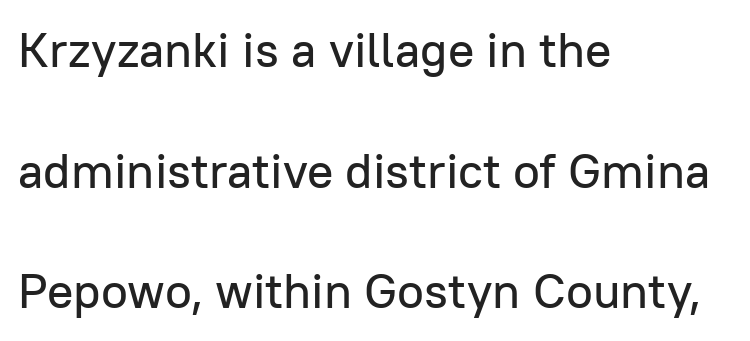
{"serif": "no", "italic": "no", "width": "normal", "stroke_contrast": "low", "x_height": "medium", "monospaced": "no", "underline": "no", "align": "left", "line_spacing": "loose", "line_spacing_ratio": 2.46, "letter_spacing": "normal", "letter_spacing_em": 0.0, "glyph_px": 49}
